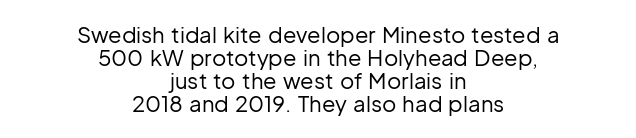
Q: Is the text bold? A: No.
Q: Is the text italic (slanted)? A: No, it is upright.
Q: Is the text underlined? A: No.
Q: How is the paragraph aligned? A: Centered.
Q: Is the spacing between letters normal or unusually wide? A: Normal.
Q: Is the spacing between lines tight, normal or loose? A: Tight.
